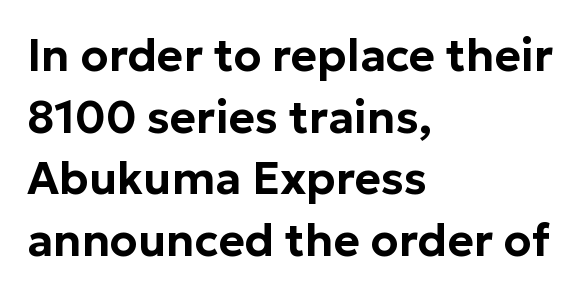
Q: Is the text italic (slanted)? A: No, it is upright.
Q: Is the typeface a serif or a sans-serif typeface? A: Sans-serif.
Q: Is the text underlined? A: No.
Q: How is the paragraph aligned? A: Left-aligned.
Q: Is the spacing between letters normal or unusually wide? A: Normal.
Q: Is the spacing between lines tight, normal or loose? A: Normal.
Q: Width (condensed, normal, or wide)? A: Normal.
Q: Stroke contrast? A: Low.
Q: x-height? A: Medium.
Q: Monospaced? A: No.
